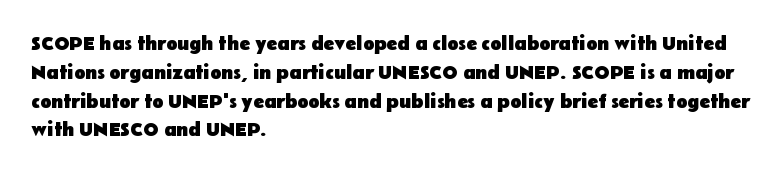
Line starts are locked; line ends wander. Bold? Absolutely — the strokes are thick and heavy. Nobody touched the tracking dial on this one. Bare-footed words on every line. These lines sit exactly where default settings would place them.
